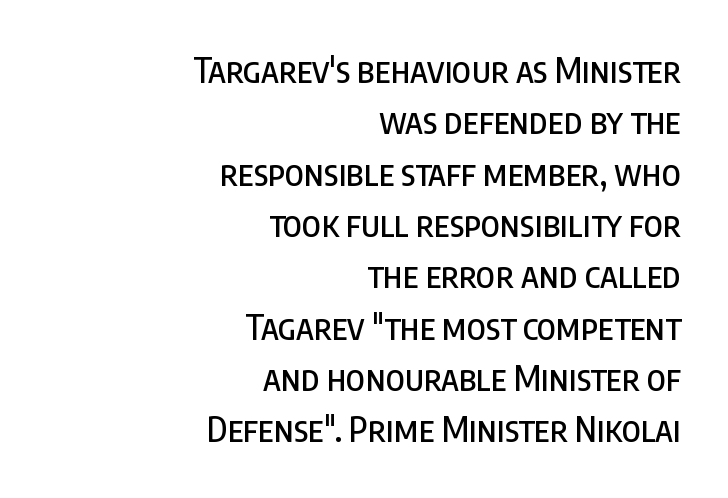
The image shows 34 px condensed sans-serif type, upright; set right-aligned, normal line spacing (1.51x), normal letter spacing, not underlined; low stroke contrast and a large x-height.
